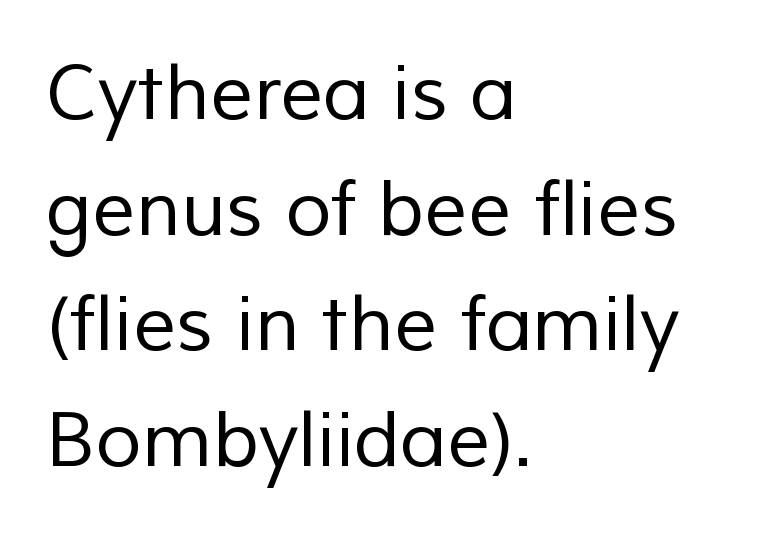
{"serif": "no", "bold": "no", "weight": "regular", "width": "normal", "stroke_contrast": "low", "x_height": "medium", "monospaced": "no", "underline": "no", "align": "left", "line_spacing": "normal", "line_spacing_ratio": 1.52, "letter_spacing": "normal", "letter_spacing_em": 0.0, "glyph_px": 76}
